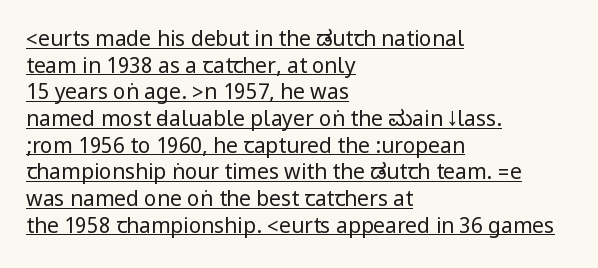
The image shows 21 px text type, upright; set left-aligned, normal line spacing (1.27x), normal letter spacing, underlined.
